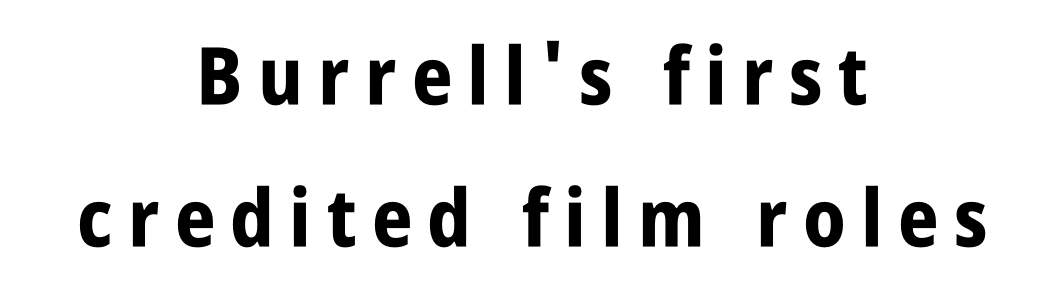
{"serif": "no", "italic": "no", "bold": "yes", "weight": "bold", "width": "condensed", "stroke_contrast": "low", "x_height": "large", "monospaced": "no", "underline": "no", "align": "center", "line_spacing_ratio": 1.77, "glyph_px": 80}
